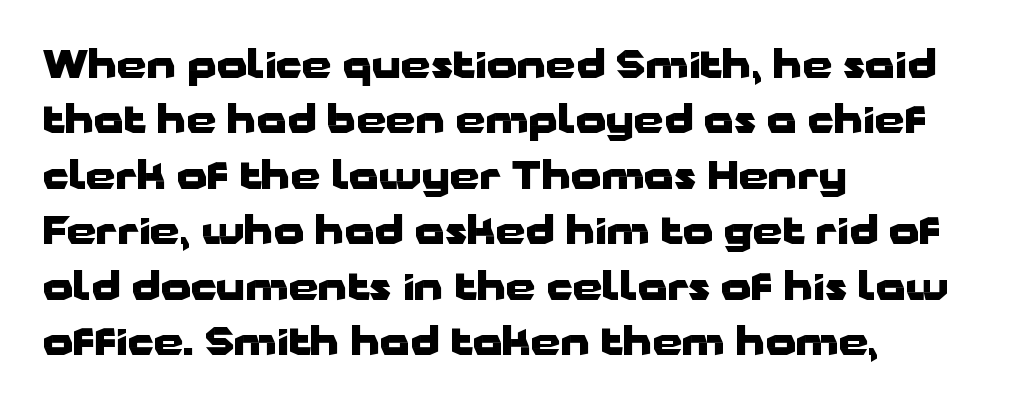
{"serif": "no", "italic": "no", "bold": "yes", "weight": "heavy", "width": "wide", "stroke_contrast": "low", "x_height": "medium", "monospaced": "no", "underline": "no", "align": "left", "line_spacing": "normal", "line_spacing_ratio": 1.46, "letter_spacing": "normal", "letter_spacing_em": 0.0, "glyph_px": 38}
